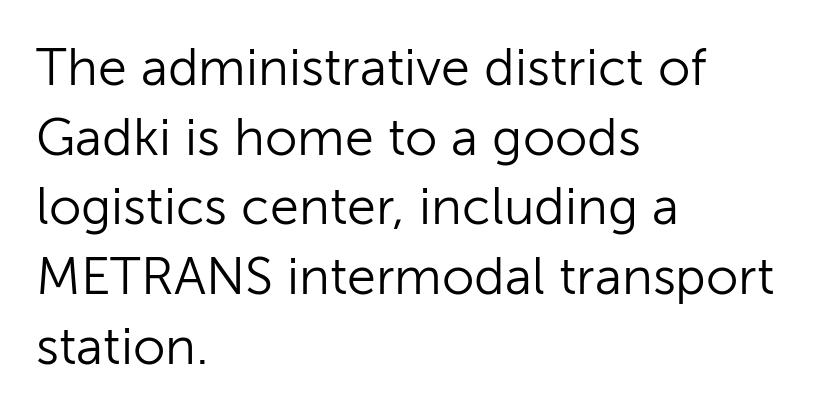
The image shows 52 px light sans-serif type, upright; set left-aligned, normal line spacing (1.34x), normal letter spacing, not underlined; low stroke contrast and a medium x-height.
